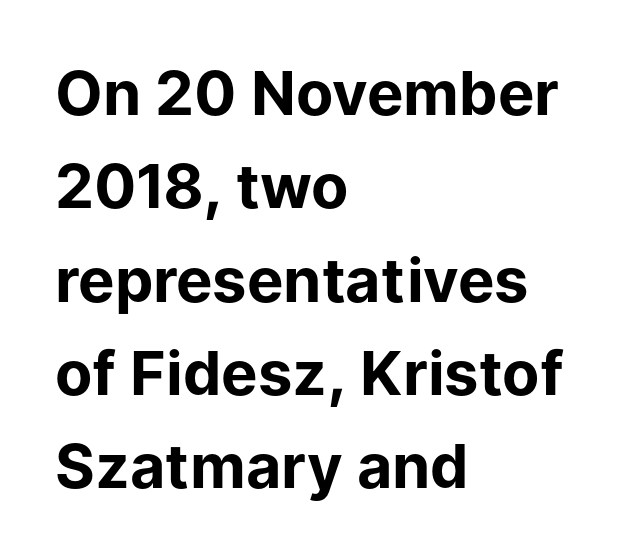
Character widths vary here, with narrow letters taking less room than wide ones. Students, observe: this is what conventionally led text looks like. The sample has been set heavy, in full bold. No extra tracking has been applied to these lines. Underlining? Definitely not there. Alignment: flush left.
